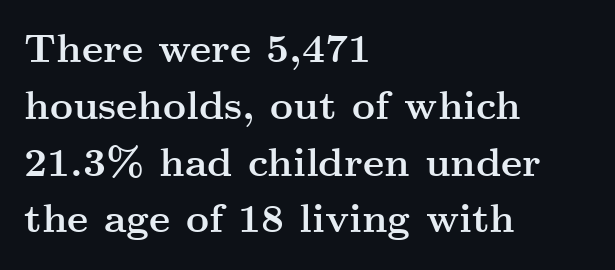
The image shows 40 px semibold, wide serif type, upright; set left-aligned, normal line spacing (1.42x), normal letter spacing, not underlined; medium stroke contrast and a small x-height.
